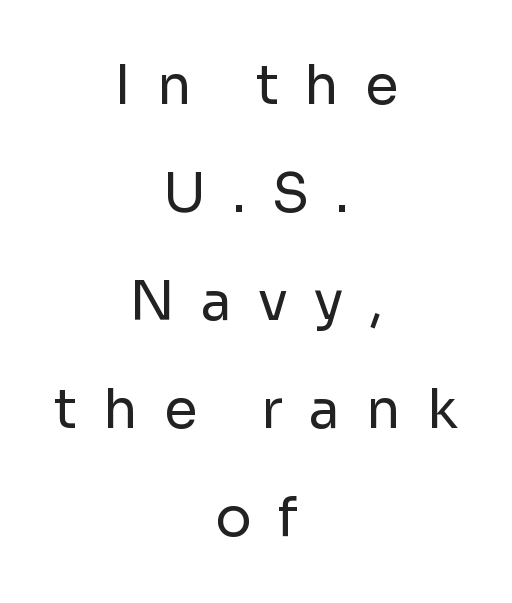
{"serif": "no", "italic": "no", "bold": "no", "weight": "regular", "width": "normal", "stroke_contrast": "low", "x_height": "medium", "monospaced": "no", "underline": "no", "align": "center", "line_spacing": "loose", "line_spacing_ratio": 2.0, "letter_spacing": "wide", "letter_spacing_em": 0.48, "glyph_px": 54}
